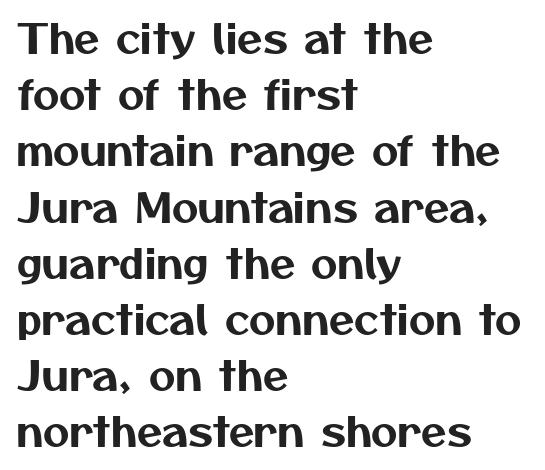
{"serif": "no", "width": "normal", "stroke_contrast": "medium", "x_height": "medium", "monospaced": "no", "underline": "no", "align": "left", "line_spacing": "normal", "line_spacing_ratio": 1.37, "letter_spacing": "normal", "letter_spacing_em": 0.0, "glyph_px": 41}
